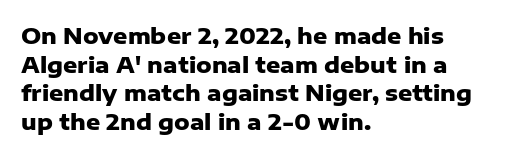
{"italic": "no", "bold": "yes", "underline": "no", "align": "left", "line_spacing": "normal", "line_spacing_ratio": 1.3, "letter_spacing": "normal", "letter_spacing_em": 0.0, "glyph_px": 22}
